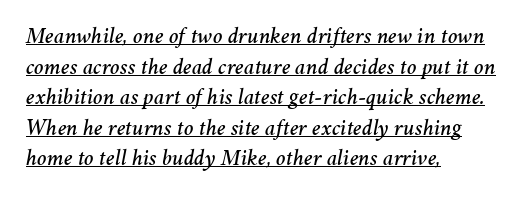
{"italic": "yes", "lean": "right", "slant_degrees": 11, "underline": "yes", "align": "left", "line_spacing": "normal", "line_spacing_ratio": 1.33, "letter_spacing": "normal", "letter_spacing_em": 0.0, "glyph_px": 23}
